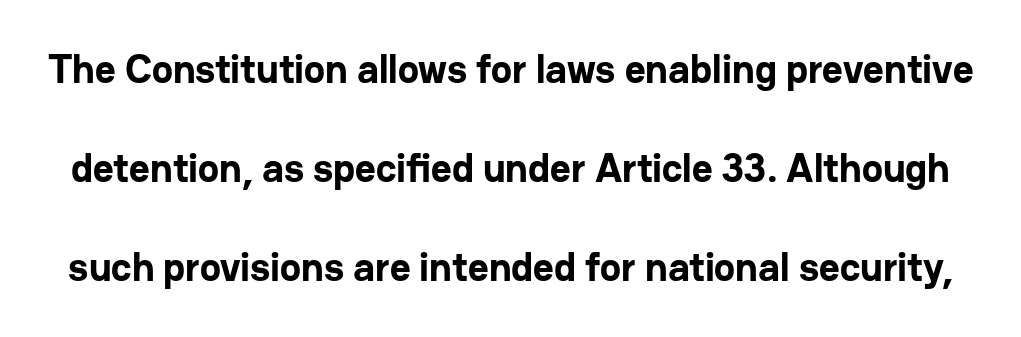
Check the space under the baseline: it is left empty. A typesetter would call this zero additional tracking. The letters are bold, with thick, heavy strokes. Designer's note — italics off, roman on.
